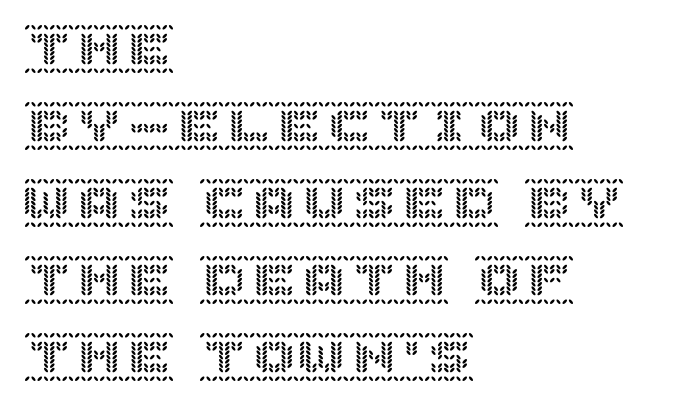
Notice how the stems are strictly vertical — no italics here. The rendering anchors every line to the left-hand side. Each row of text sits above clean, open space. Is there much room between lines? A standard amount, neither cramped nor airy.
